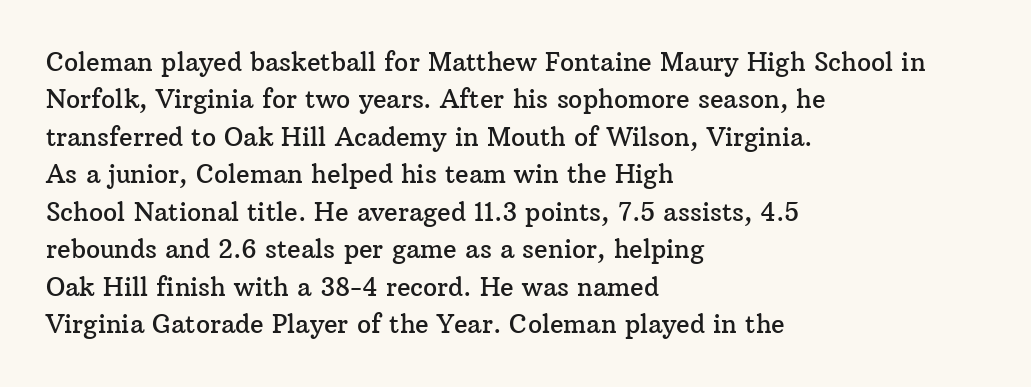
The image shows 25 px text type, upright; set left-aligned, normal line spacing (1.5x), normal letter spacing, not underlined.
